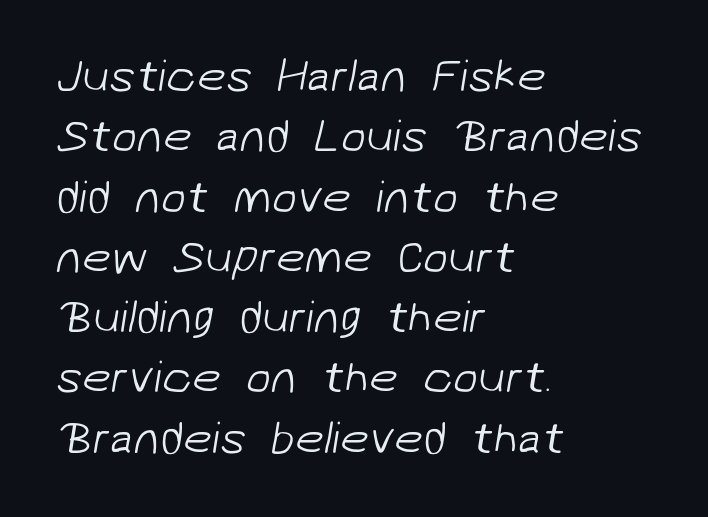
Q: Is the text bold? A: No.
Q: Is the typeface a serif or a sans-serif typeface? A: Sans-serif.
Q: Is the text underlined? A: No.
Q: How is the paragraph aligned? A: Left-aligned.
Q: Is the spacing between letters normal or unusually wide? A: Normal.
Q: Is the spacing between lines tight, normal or loose? A: Normal.
Q: Width (condensed, normal, or wide)? A: Normal.
Q: Stroke contrast? A: Low.
Q: x-height? A: Medium.
Q: Monospaced? A: No.
